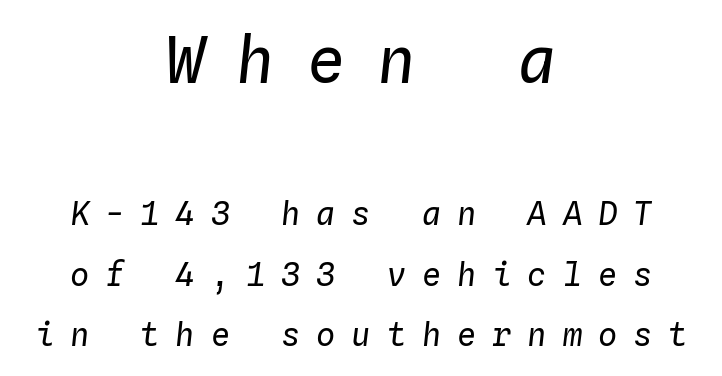
{"italic": "yes", "lean": "right", "slant_degrees": 4, "bold": "no", "weight": "regular", "width": "normal", "stroke_contrast": "low", "x_height": "medium", "monospaced": "yes", "underline": "no", "align": "center", "line_spacing": "loose", "line_spacing_ratio": 1.9, "letter_spacing": "wide", "letter_spacing_em": 0.5, "larger_block": "first", "size_ratio": 2.0, "glyph_px": 64}
